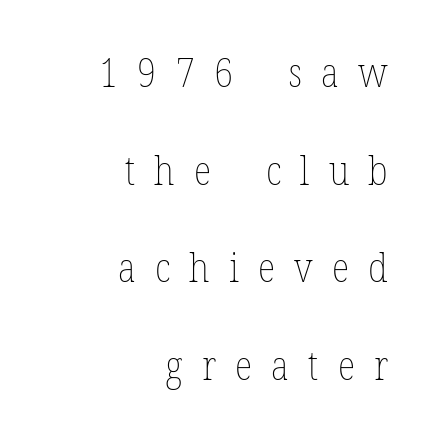
{"italic": "no", "bold": "no", "weight": "thin", "width": "condensed", "stroke_contrast": "low", "x_height": "medium", "monospaced": "no", "underline": "no", "align": "right", "line_spacing": "loose", "line_spacing_ratio": 2.38, "letter_spacing": "wide", "letter_spacing_em": 0.47, "glyph_px": 41}
